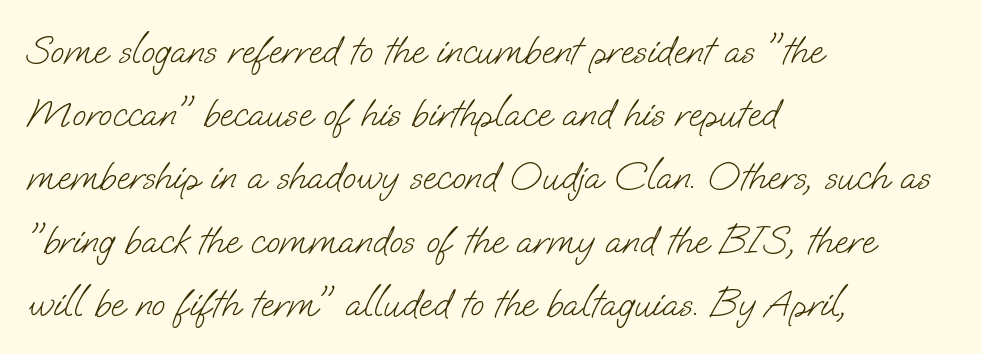
Short note: letters normally spaced. Does the type have serifs? No, each stem ends abruptly. Nothing heavy about these letters — not bold at all. This block has exactly the height ordinary leading produces.
